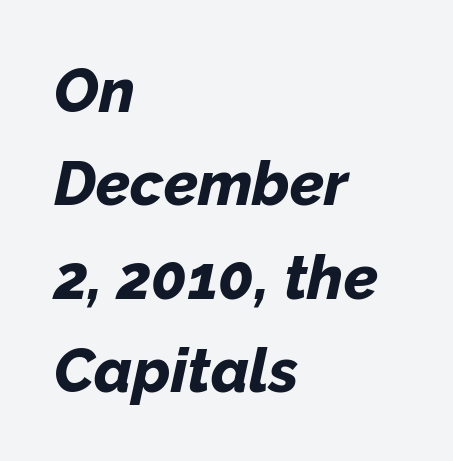
Q: Is the text bold? A: Yes.
Q: Is the text italic (slanted)? A: Yes, it leans right by about 12 degrees.
Q: Is the text underlined? A: No.
Q: How is the paragraph aligned? A: Left-aligned.
Q: Is the spacing between letters normal or unusually wide? A: Normal.
Q: Is the spacing between lines tight, normal or loose? A: Normal.
Q: Width (condensed, normal, or wide)? A: Normal.
Q: Stroke contrast? A: Low.
Q: x-height? A: Medium.
Q: Monospaced? A: No.
